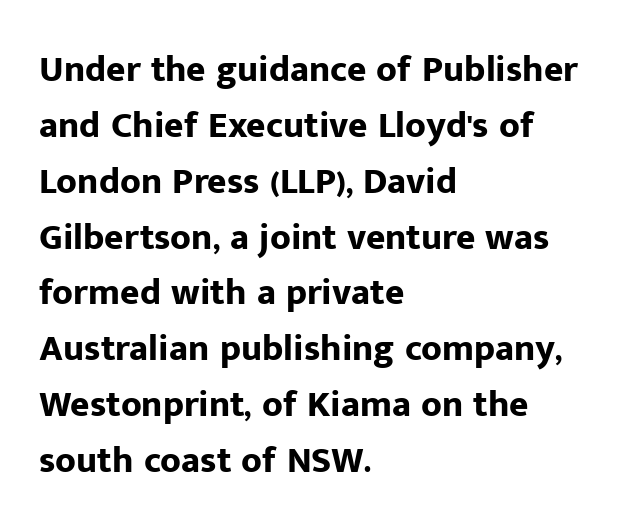
Q: Is the text bold? A: Yes.
Q: Is the text italic (slanted)? A: No, it is upright.
Q: Is the typeface a serif or a sans-serif typeface? A: Sans-serif.
Q: Is the text underlined? A: No.
Q: How is the paragraph aligned? A: Left-aligned.
Q: Is the spacing between letters normal or unusually wide? A: Normal.
Q: Is the spacing between lines tight, normal or loose? A: Normal.
Q: Width (condensed, normal, or wide)? A: Normal.
Q: Stroke contrast? A: Low.
Q: x-height? A: Medium.
Q: Monospaced? A: No.
